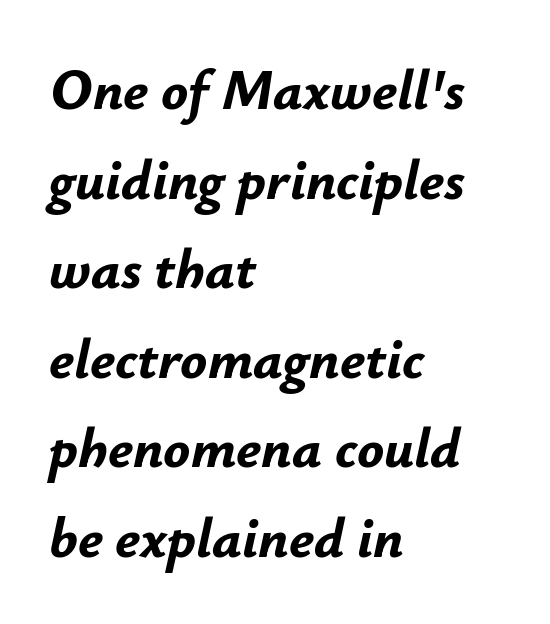
Q: Is the text bold? A: Yes.
Q: Is the text italic (slanted)? A: Yes, it leans right by about 12 degrees.
Q: Is the text underlined? A: No.
Q: How is the paragraph aligned? A: Left-aligned.
Q: Is the spacing between letters normal or unusually wide? A: Normal.
Q: Is the spacing between lines tight, normal or loose? A: Normal.
Q: Width (condensed, normal, or wide)? A: Normal.
Q: Stroke contrast? A: Low.
Q: x-height? A: Small.
Q: Monospaced? A: No.
